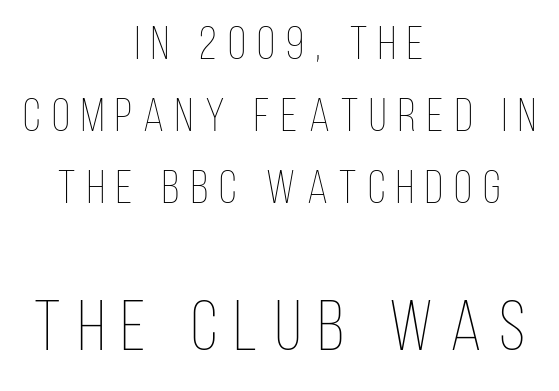
The passage shown stacks its lines at a standard gap. Honestly, there is no underline to notice here at all. Ordinary non-slanted type is in use. The gaps between neighbouring characters are conspicuously large. Caption: upper text group reduced, lower text group enlarged.
